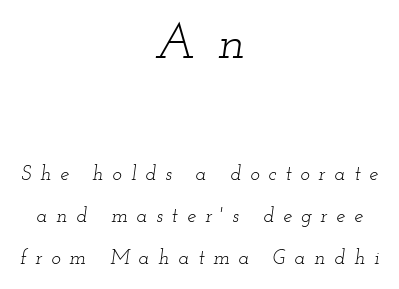
Q: Is the text bold? A: No.
Q: Is the text italic (slanted)? A: Yes, it leans right by about 12 degrees.
Q: Is the typeface a serif or a sans-serif typeface? A: Serif.
Q: Is the text underlined? A: No.
Q: How is the paragraph aligned? A: Centered.
Q: Is the spacing between letters normal or unusually wide? A: Unusually wide.
Q: Is the spacing between lines tight, normal or loose? A: Loose.
Q: Which block of text is set in a larger size, the first (top) or the second (bottom)? A: The first (top) one.
Q: Width (condensed, normal, or wide)? A: Wide.
Q: Stroke contrast? A: Low.
Q: x-height? A: Small.
Q: Monospaced? A: No.
